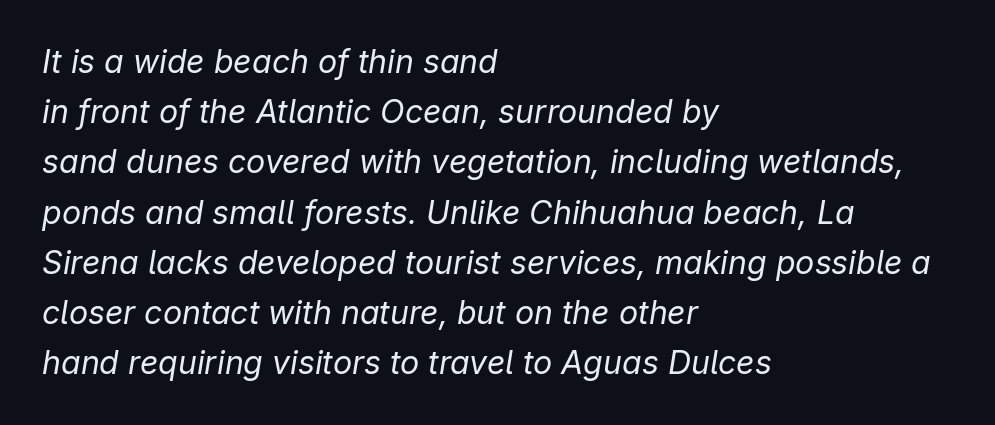
{"italic": "yes", "lean": "right", "slant_degrees": 9, "bold": "no", "weight": "regular", "width": "normal", "stroke_contrast": "low", "x_height": "medium", "monospaced": "no", "underline": "no", "align": "left", "line_spacing": "normal", "line_spacing_ratio": 1.57, "letter_spacing": "normal", "letter_spacing_em": 0.0, "glyph_px": 32}
